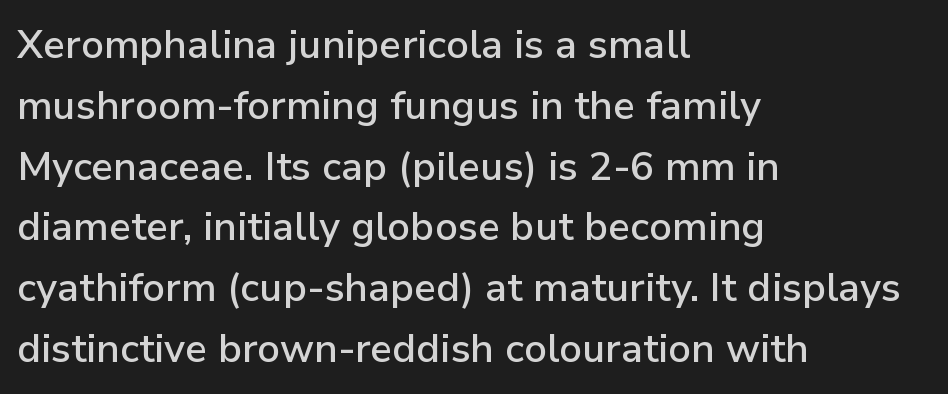
This sample uses plain, unmodified letter spacing. Stroke terminals: plain, sans-serif. Whoever set this chose a conventional vertical rhythm. In terms of posture, this sample is upright.
